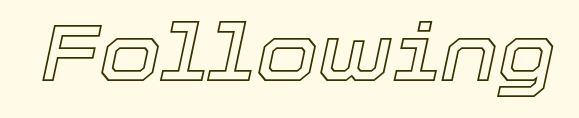
{"italic": "yes", "lean": "right", "slant_degrees": 12, "width": "normal", "x_height": "medium", "monospaced": "no", "underline": "no", "letter_spacing": "normal", "letter_spacing_em": 0.0, "glyph_px": 80}
